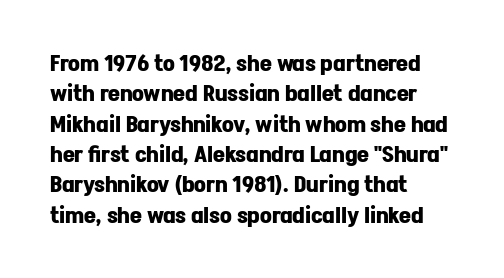
{"italic": "no", "bold": "yes", "underline": "no", "align": "left", "line_spacing": "normal", "line_spacing_ratio": 1.32, "letter_spacing": "normal", "letter_spacing_em": 0.0, "glyph_px": 23}
